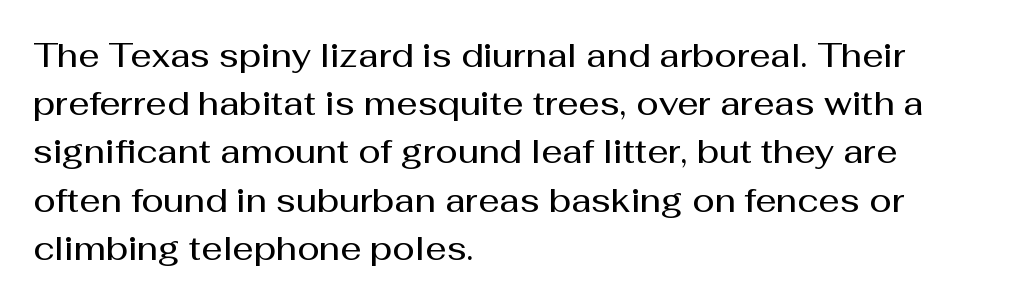
Q: Is the text bold? A: Semi-bold.
Q: Is the text italic (slanted)? A: No, it is upright.
Q: Is the typeface a serif or a sans-serif typeface? A: Sans-serif.
Q: Is the text underlined? A: No.
Q: How is the paragraph aligned? A: Left-aligned.
Q: Is the spacing between letters normal or unusually wide? A: Normal.
Q: Is the spacing between lines tight, normal or loose? A: Normal.
Q: Width (condensed, normal, or wide)? A: Normal.
Q: Stroke contrast? A: Medium.
Q: x-height? A: Medium.
Q: Monospaced? A: No.
